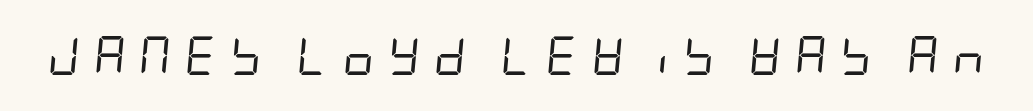
{"italic": "yes", "lean": "right", "slant_degrees": 5, "bold": "no", "weight": "regular", "width": "condensed", "stroke_contrast": "low", "x_height": "large", "underline": "no", "letter_spacing": "wide", "letter_spacing_em": 0.35, "glyph_px": 39}
